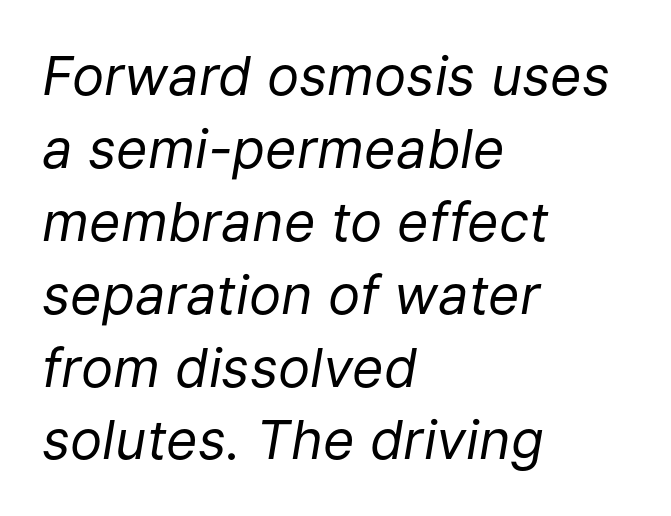
The image shows 54 px regular-weight type, italic (leaning right); set left-aligned, normal line spacing (1.35x), normal letter spacing, not underlined; low stroke contrast and a medium x-height.
